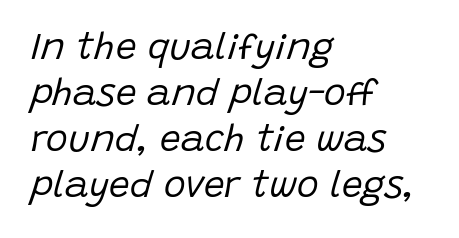
{"italic": "yes", "lean": "right", "slant_degrees": 15, "bold": "no", "weight": "regular", "width": "normal", "stroke_contrast": "low", "x_height": "large", "monospaced": "no", "underline": "no", "align": "left", "line_spacing_ratio": 1.24, "letter_spacing": "normal", "letter_spacing_em": 0.0, "glyph_px": 37}
